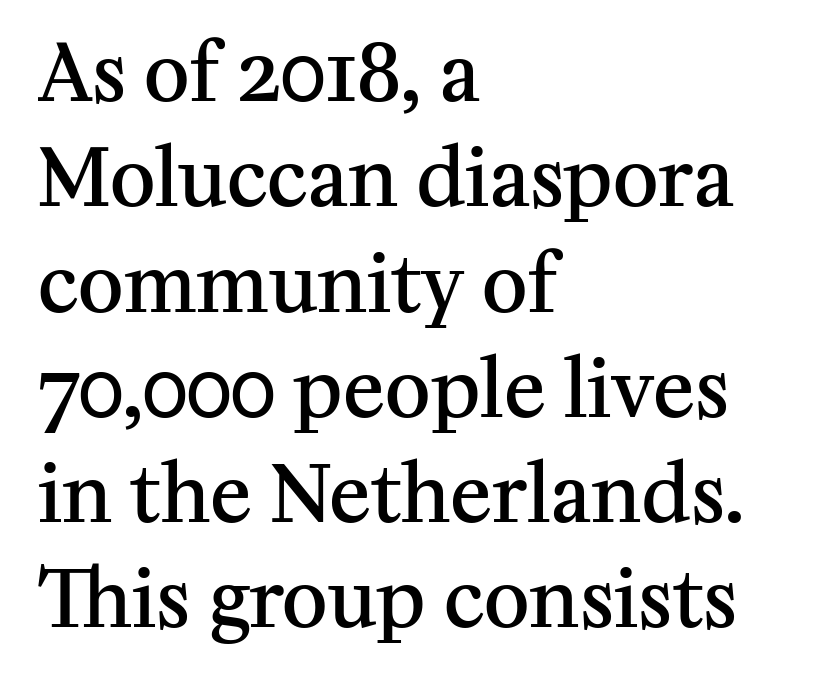
The image shows 78 px semibold serif type, upright; set left-aligned, normal line spacing (1.35x), normal letter spacing, not underlined; medium stroke contrast and a medium x-height.
